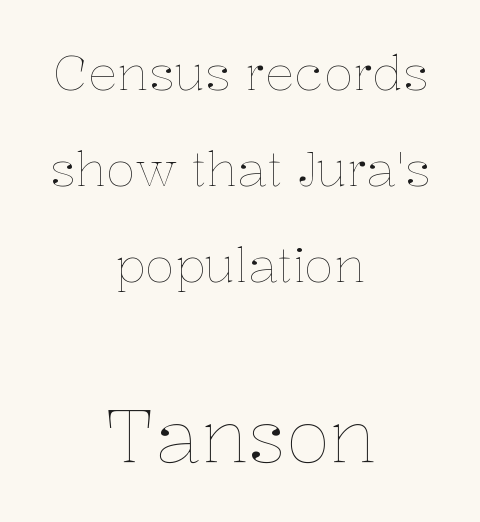
The image shows 73 px thin type, upright; set centered, loose line spacing (1.96x), normal letter spacing, not underlined; the second (bottom) block is 1.49x larger; low stroke contrast and a medium x-height.
